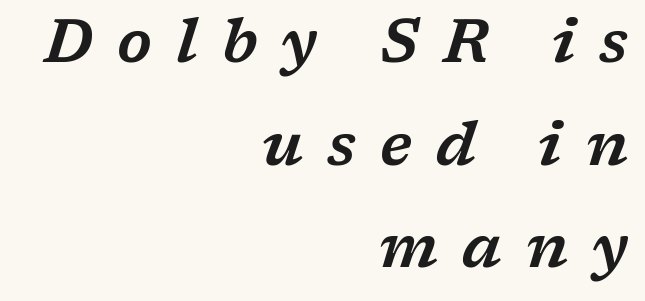
Q: Is the text italic (slanted)? A: Yes, it leans right by about 17 degrees.
Q: Is the typeface a serif or a sans-serif typeface? A: Serif.
Q: Is the text underlined? A: No.
Q: How is the paragraph aligned? A: Right-aligned.
Q: Is the spacing between letters normal or unusually wide? A: Unusually wide.
Q: Width (condensed, normal, or wide)? A: Wide.
Q: Stroke contrast? A: Low.
Q: x-height? A: Medium.
Q: Monospaced? A: No.
